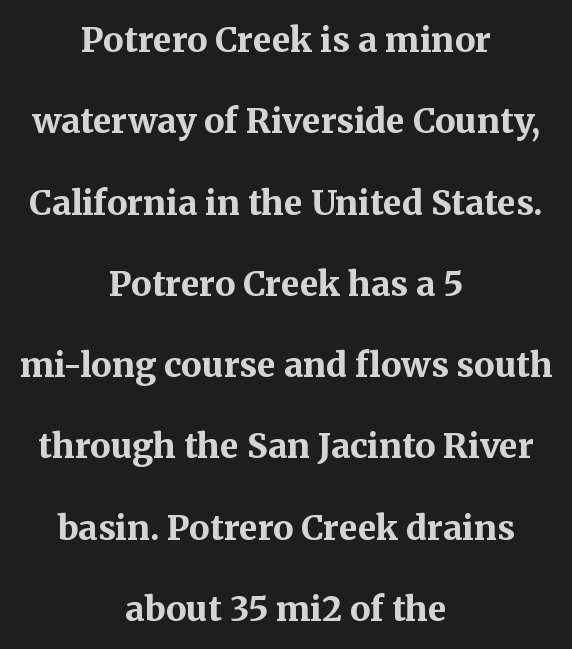
{"serif": "yes", "italic": "no", "bold": "yes", "weight": "bold", "width": "normal", "stroke_contrast": "medium", "x_height": "medium", "monospaced": "no", "underline": "no", "align": "center", "line_spacing": "loose", "line_spacing_ratio": 2.39, "letter_spacing": "normal", "letter_spacing_em": 0.0, "glyph_px": 34}
